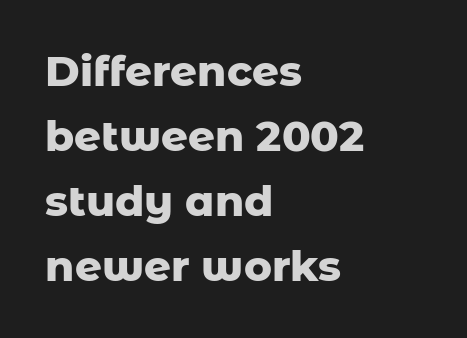
{"serif": "no", "italic": "no", "bold": "yes", "weight": "heavy", "width": "normal", "stroke_contrast": "low", "x_height": "medium", "monospaced": "no", "underline": "no", "align": "left", "line_spacing": "normal", "line_spacing_ratio": 1.55, "letter_spacing": "normal", "letter_spacing_em": 0.0, "glyph_px": 42}
